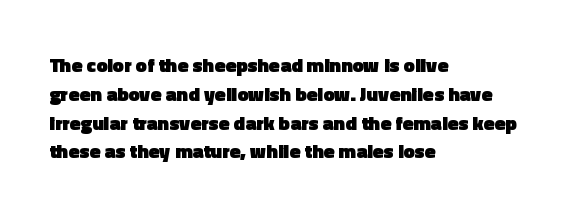
{"italic": "no", "bold": "yes", "underline": "no", "align": "left", "line_spacing": "normal", "line_spacing_ratio": 1.44, "letter_spacing": "normal", "letter_spacing_em": 0.0, "glyph_px": 20}
